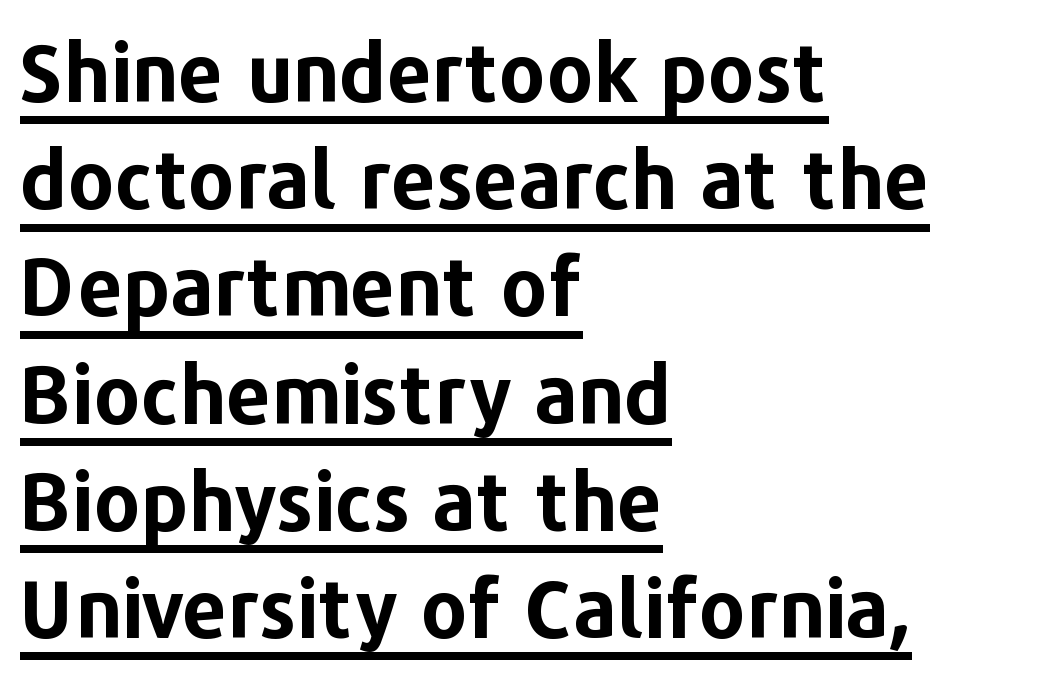
{"serif": "no", "italic": "no", "bold": "yes", "weight": "bold", "width": "normal", "stroke_contrast": "low", "x_height": "medium", "monospaced": "no", "underline": "yes", "align": "left", "line_spacing": "normal", "line_spacing_ratio": 1.34, "letter_spacing": "normal", "letter_spacing_em": 0.0, "glyph_px": 80}
